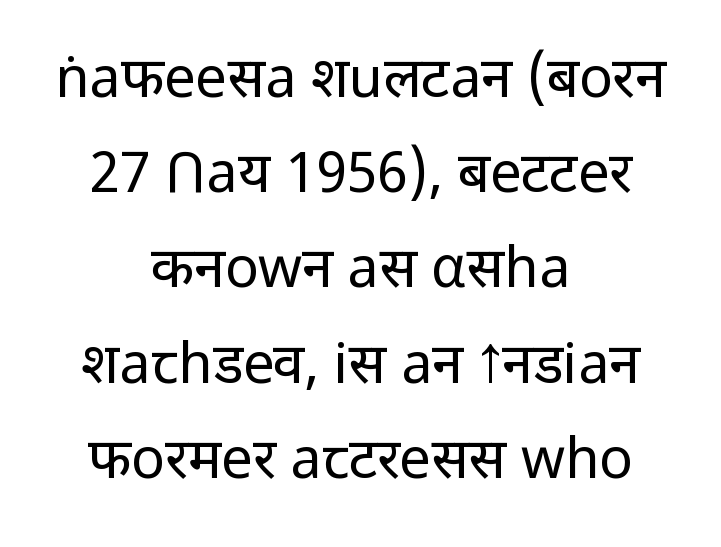
Centered paragraph, ragged on both sides. The tracking reads as untouched default to a designer's eye. Vertical strokes here are truly vertical. How would I describe the line gaps? Plain and ordinary. These lines are composed in type without serifs. The face used here is proportionally spaced, like ordinary book or web type.
